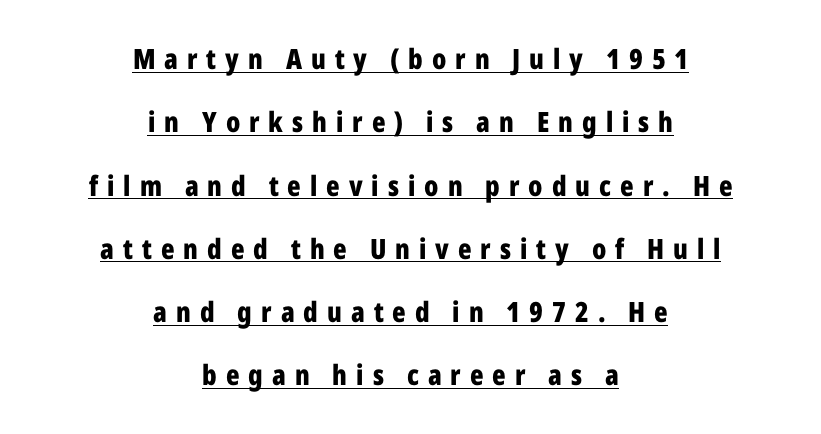
{"serif": "no", "italic": "no", "bold": "yes", "weight": "bold", "width": "condensed", "stroke_contrast": "low", "x_height": "medium", "monospaced": "no", "underline": "yes", "align": "center", "line_spacing": "loose", "line_spacing_ratio": 2.26, "letter_spacing": "wide", "letter_spacing_em": 0.32, "glyph_px": 28}
